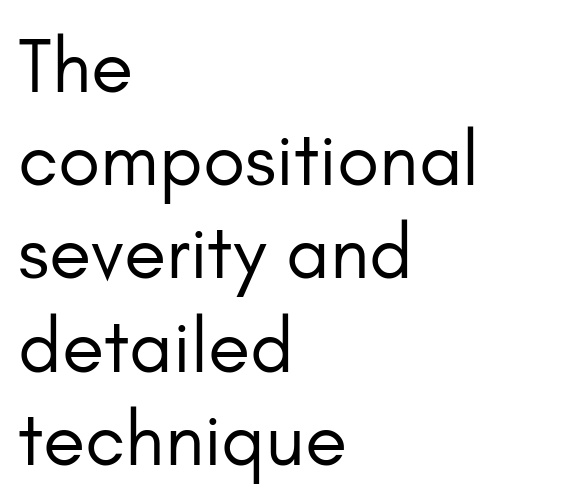
Q: Is the text bold? A: No.
Q: Is the text italic (slanted)? A: No, it is upright.
Q: Is the typeface a serif or a sans-serif typeface? A: Sans-serif.
Q: Is the text underlined? A: No.
Q: How is the paragraph aligned? A: Left-aligned.
Q: Is the spacing between letters normal or unusually wide? A: Normal.
Q: Width (condensed, normal, or wide)? A: Normal.
Q: Stroke contrast? A: Low.
Q: x-height? A: Small.
Q: Monospaced? A: No.
